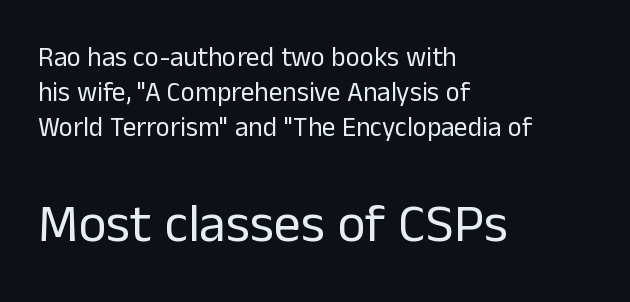
Q: Is the text bold? A: No.
Q: Is the text italic (slanted)? A: No, it is upright.
Q: Is the typeface a serif or a sans-serif typeface? A: Sans-serif.
Q: Is the text underlined? A: No.
Q: How is the paragraph aligned? A: Left-aligned.
Q: Is the spacing between letters normal or unusually wide? A: Normal.
Q: Is the spacing between lines tight, normal or loose? A: Normal.
Q: Which block of text is set in a larger size, the first (top) or the second (bottom)? A: The second (bottom) one.
Q: Width (condensed, normal, or wide)? A: Normal.
Q: Stroke contrast? A: Low.
Q: x-height? A: Medium.
Q: Monospaced? A: No.
